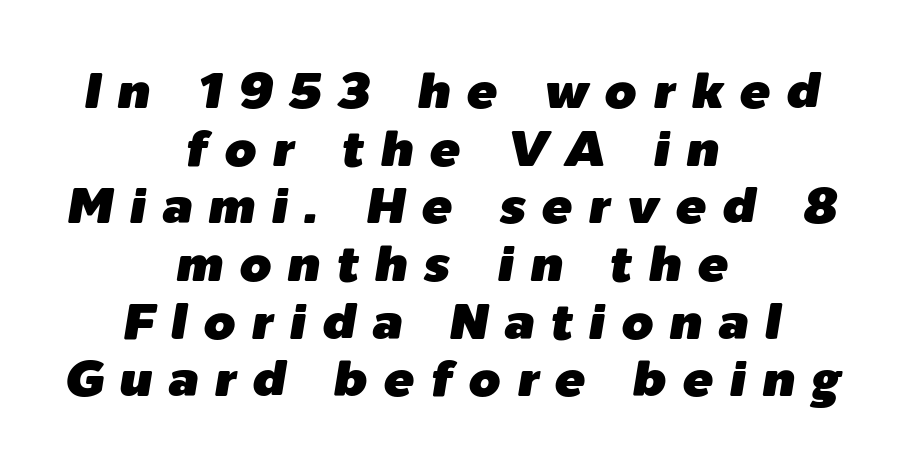
Compared with typical body copy, the letter spacing here is much looser. The passage shown leans; its letterforms are oblique. The space directly below the letters is spotless. The passage shown is typed in a proportional face where columns would drift. Neither beginnings nor endings align; midpoints do. Whoever set this chose condensed vertical rhythm over breathing room.
